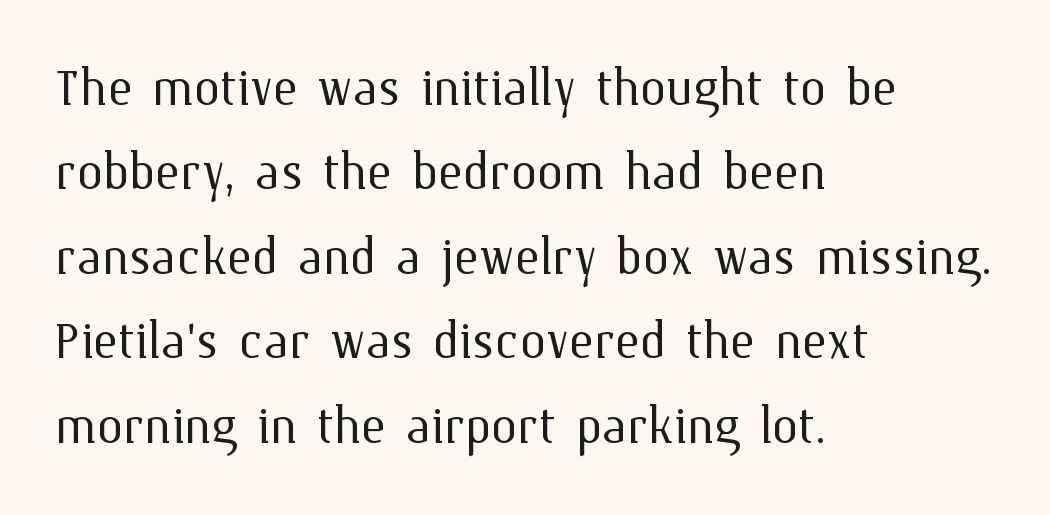
Think of a printed novel: that variable character pitch is what you see here. The strokes carry an ordinary text weight at most. Compared with typical body copy, the letter spacing here is the same. The font's upright variant was chosen for this text.
